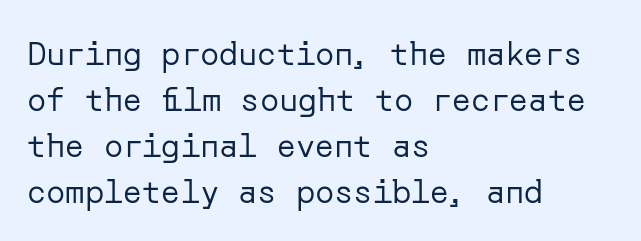
What stands out about the letter spacing? Nothing — it is the standard amount. The face used here is a sans, in the tradition of grotesques and geometrics. This is the regular roman posture of the typeface. Nothing heavy about these letters — not bold at all. Rows of type keep a routine distance in the vertical direction.
